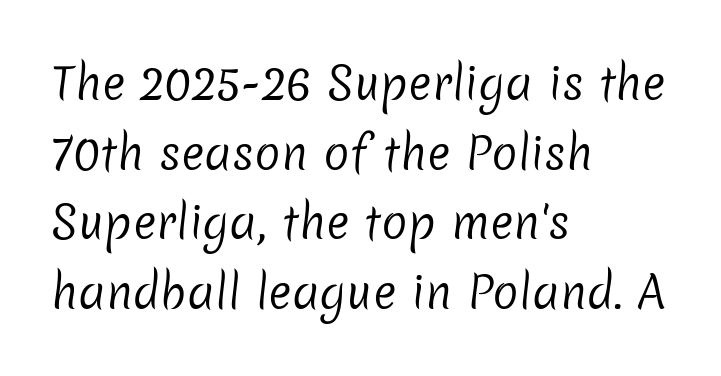
Beneath every word, the page is bare. Is this a fixed-width face? No — the glyphs have proportional, varying widths. Characters follow at the spacing the type designer built in. A typesetter would call this leading conventional body-copy spacing. The letters look calm and open, with moderate or lighter stems.
